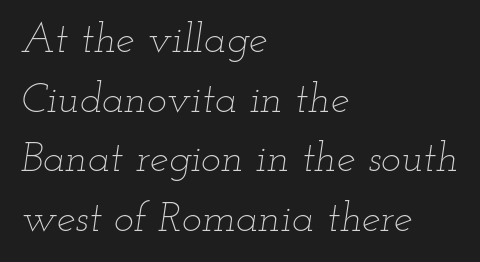
The image shows 42 px thin, wide type, italic (leaning right); set left-aligned, normal line spacing (1.42x), normal letter spacing, not underlined; low stroke contrast and a small x-height.
